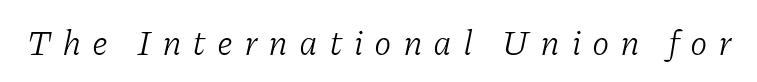
{"serif": "yes", "italic": "yes", "lean": "right", "slant_degrees": 11, "bold": "no", "weight": "light", "width": "normal", "stroke_contrast": "low", "x_height": "medium", "monospaced": "no", "underline": "no", "letter_spacing": "wide", "letter_spacing_em": 0.31, "glyph_px": 35}
